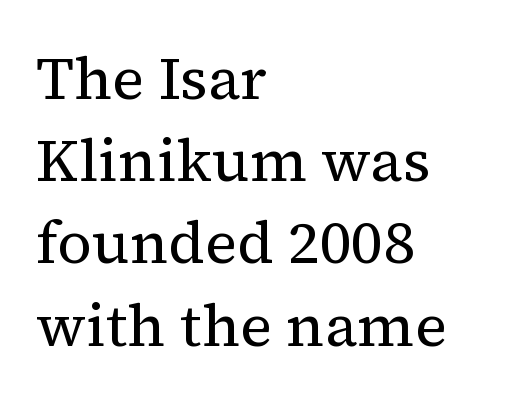
Q: Is the text bold? A: No.
Q: Is the text italic (slanted)? A: No, it is upright.
Q: Is the typeface a serif or a sans-serif typeface? A: Serif.
Q: Is the text underlined? A: No.
Q: How is the paragraph aligned? A: Left-aligned.
Q: Is the spacing between letters normal or unusually wide? A: Normal.
Q: Is the spacing between lines tight, normal or loose? A: Normal.
Q: Width (condensed, normal, or wide)? A: Normal.
Q: Stroke contrast? A: Medium.
Q: x-height? A: Medium.
Q: Monospaced? A: No.
